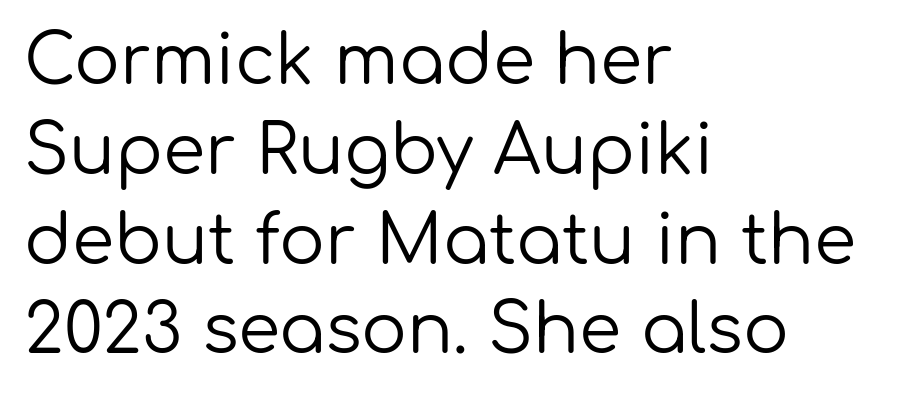
The image shows 68 px regular-weight sans-serif type, upright; set left-aligned, normal line spacing (1.32x), normal letter spacing, not underlined; low stroke contrast and a medium x-height.
